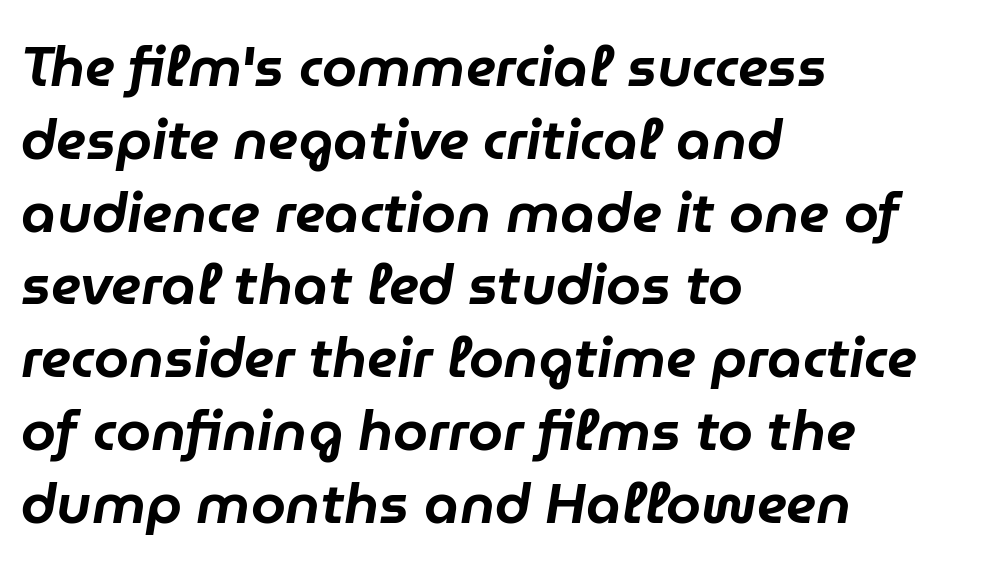
{"italic": "yes", "lean": "right", "slant_degrees": 9, "width": "normal", "stroke_contrast": "low", "x_height": "medium", "monospaced": "no", "underline": "no", "align": "left", "line_spacing": "normal", "line_spacing_ratio": 1.3, "letter_spacing": "normal", "letter_spacing_em": 0.0, "glyph_px": 56}
